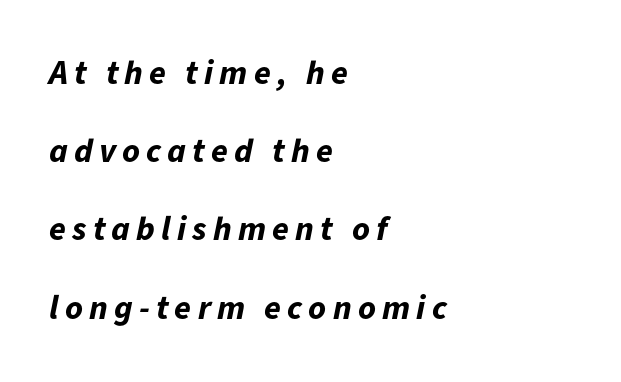
Q: Is the text bold? A: Yes.
Q: Is the text italic (slanted)? A: Yes, it leans right by about 11 degrees.
Q: Is the text underlined? A: No.
Q: How is the paragraph aligned? A: Left-aligned.
Q: Is the spacing between lines tight, normal or loose? A: Loose.
Q: Width (condensed, normal, or wide)? A: Normal.
Q: Stroke contrast? A: Low.
Q: x-height? A: Medium.
Q: Monospaced? A: No.
